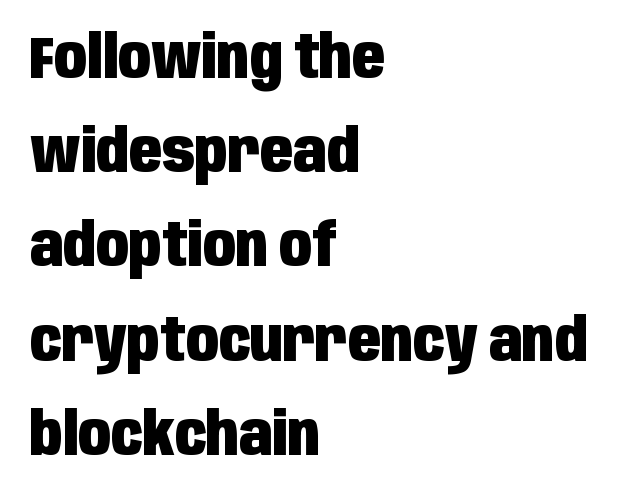
Q: Is the text bold? A: Yes.
Q: Is the text italic (slanted)? A: No, it is upright.
Q: Is the typeface a serif or a sans-serif typeface? A: Sans-serif.
Q: Is the text underlined? A: No.
Q: How is the paragraph aligned? A: Left-aligned.
Q: Is the spacing between letters normal or unusually wide? A: Normal.
Q: Is the spacing between lines tight, normal or loose? A: Normal.
Q: Width (condensed, normal, or wide)? A: Condensed.
Q: Stroke contrast? A: Low.
Q: x-height? A: Large.
Q: Monospaced? A: No.
